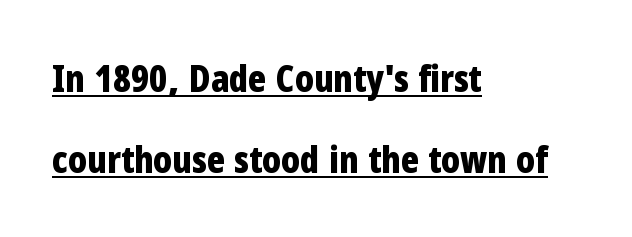
{"serif": "no", "italic": "no", "bold": "yes", "weight": "bold", "width": "condensed", "stroke_contrast": "low", "x_height": "medium", "monospaced": "no", "underline": "yes", "align": "left", "line_spacing": "loose", "line_spacing_ratio": 2.19, "letter_spacing": "normal", "letter_spacing_em": 0.0, "glyph_px": 37}
